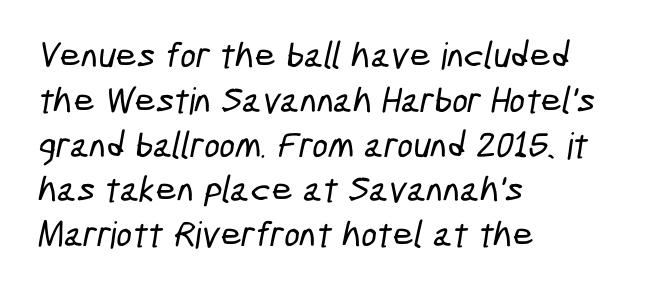
The image shows 37 px condensed sans-serif type; set left-aligned, line spacing 1.21x, normal letter spacing, not underlined; low stroke contrast and a medium x-height.
